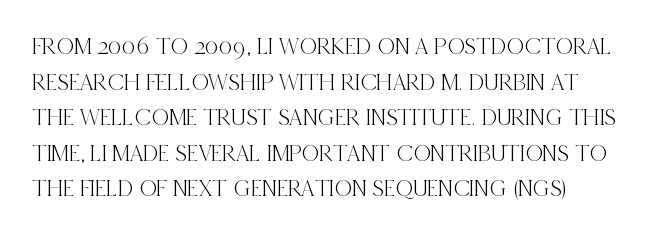
Q: Is the text italic (slanted)? A: No, it is upright.
Q: Is the text underlined? A: No.
Q: Is the spacing between letters normal or unusually wide? A: Normal.
Q: Is the spacing between lines tight, normal or loose? A: Normal.
